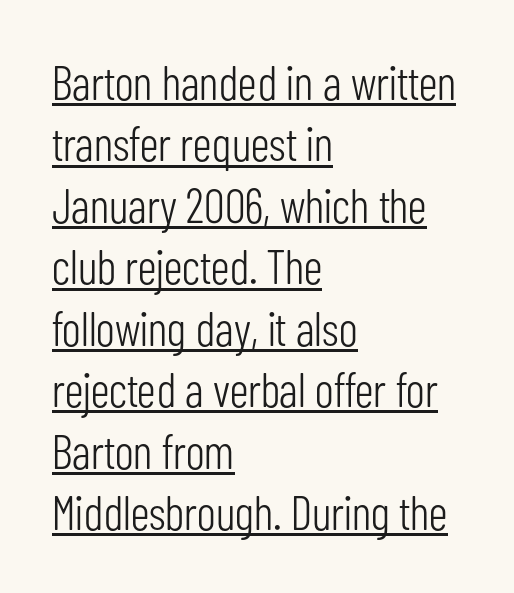
The image shows 48 px light, condensed sans-serif type, upright; set left-aligned, normal line spacing (1.28x), normal letter spacing, underlined; low stroke contrast and a medium x-height.
